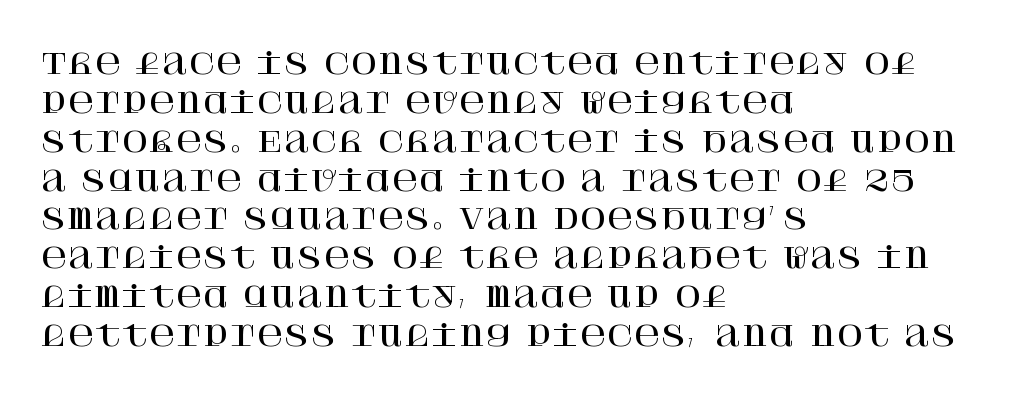
{"serif": "yes", "italic": "no", "width": "normal", "stroke_contrast": "high", "x_height": "large", "underline": "no", "align": "left", "line_spacing": "normal", "line_spacing_ratio": 1.34, "letter_spacing": "normal", "letter_spacing_em": 0.0, "glyph_px": 29}
